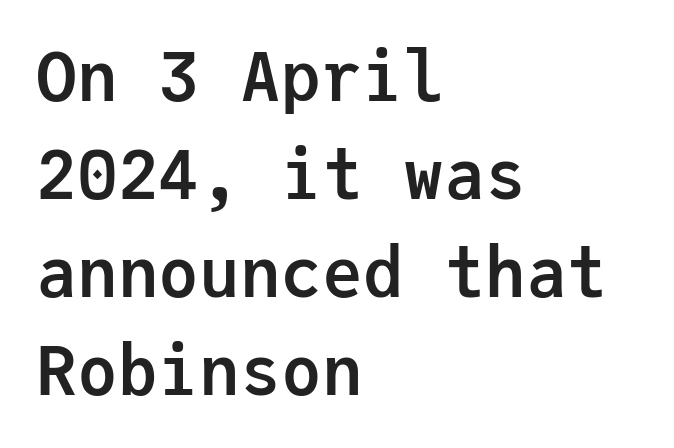
{"serif": "no", "italic": "no", "bold": "yes", "weight": "semibold", "width": "normal", "stroke_contrast": "low", "x_height": "medium", "monospaced": "yes", "underline": "no", "align": "left", "line_spacing": "normal", "line_spacing_ratio": 1.44, "letter_spacing": "normal", "letter_spacing_em": 0.0, "glyph_px": 68}
